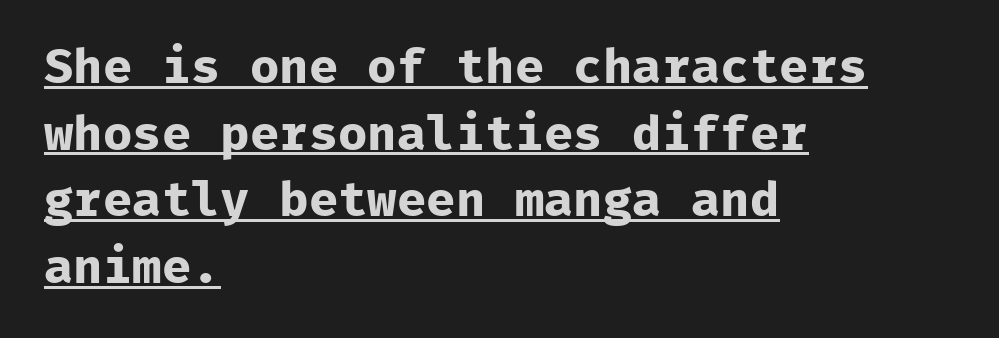
The image shows 49 px bold sans-serif type, upright, monospaced; set left-aligned, normal line spacing (1.36x), normal letter spacing, underlined; low stroke contrast and a medium x-height.
